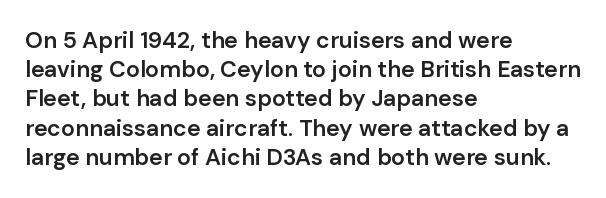
The image shows 23 px text type, upright; set left-aligned, normal line spacing (1.27x), normal letter spacing, not underlined.
